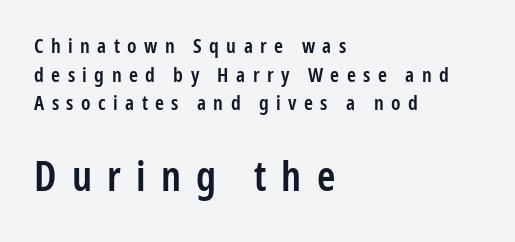
The type sits square on the baseline with zero lean. Has an underline been added? It has not. This sample has the flowing, uneven cadence of proportional lettering. The rendering enlarges the type as you move from the upper chunk to the lower. Moderately thickened strokes mark this as semibold type. Are there feet on the stems? There aren't — it's a sans.
